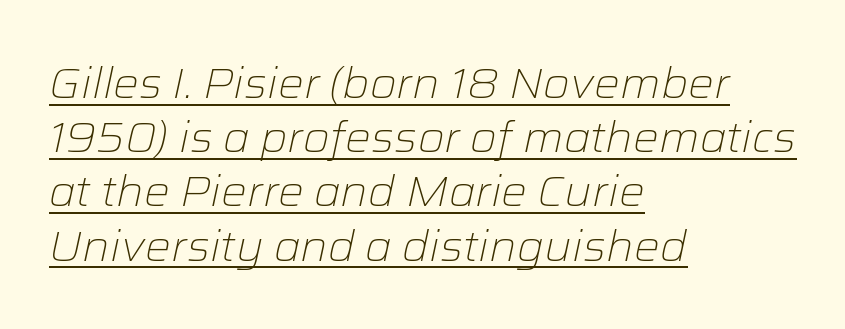
Q: Is the text bold? A: No.
Q: Is the text italic (slanted)? A: Yes, it leans right by about 12 degrees.
Q: Is the text underlined? A: Yes.
Q: How is the paragraph aligned? A: Left-aligned.
Q: Is the spacing between letters normal or unusually wide? A: Normal.
Q: Is the spacing between lines tight, normal or loose? A: Normal.
Q: Width (condensed, normal, or wide)? A: Normal.
Q: Stroke contrast? A: Low.
Q: x-height? A: Medium.
Q: Monospaced? A: No.
